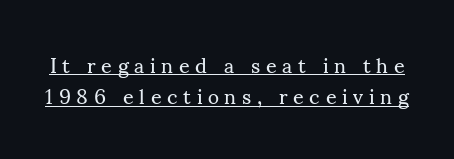
Q: Is the text bold? A: No.
Q: Is the text italic (slanted)? A: No, it is upright.
Q: Is the text underlined? A: Yes.
Q: Is the spacing between letters normal or unusually wide? A: Unusually wide.
Q: Is the spacing between lines tight, normal or loose? A: Normal.
